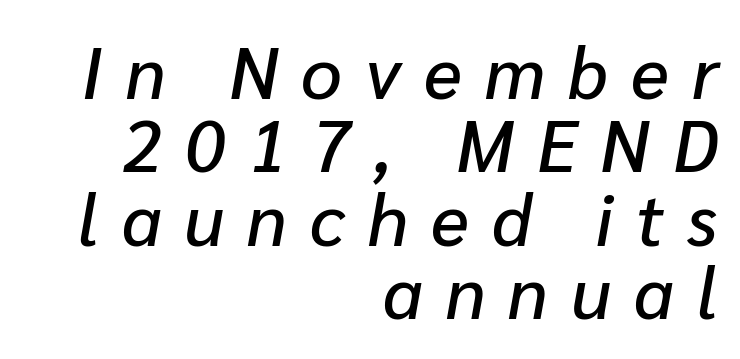
{"italic": "yes", "lean": "right", "slant_degrees": 10, "width": "normal", "stroke_contrast": "low", "x_height": "medium", "monospaced": "no", "underline": "no", "align": "right", "line_spacing": "tight", "line_spacing_ratio": 1.02, "letter_spacing": "wide", "letter_spacing_em": 0.32, "glyph_px": 72}
